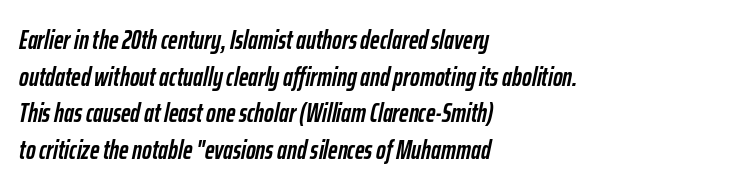
Set as a true bold cut, around the 700 mark. The words here are not underlined. Words appear dense and cohesive because spacing is normal. Is the block centered? No — it sits flush against the left margin. The specimen reads as italic at a glance. Vertical spacing — default.
